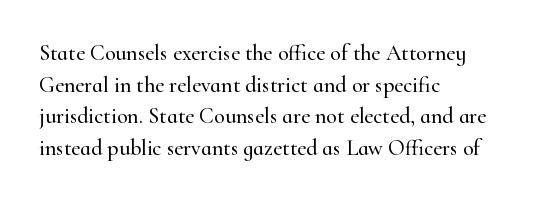
Q: Is the text italic (slanted)? A: No, it is upright.
Q: Is the text underlined? A: No.
Q: How is the paragraph aligned? A: Left-aligned.
Q: Is the spacing between letters normal or unusually wide? A: Normal.
Q: Is the spacing between lines tight, normal or loose? A: Normal.
